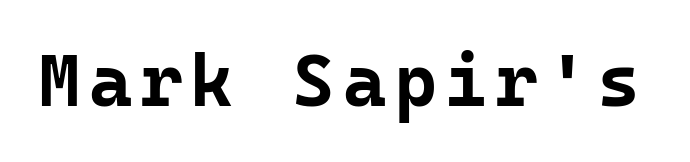
The image shows 73 px bold sans-serif type, upright, monospaced; set not underlined; low stroke contrast and a medium x-height.
